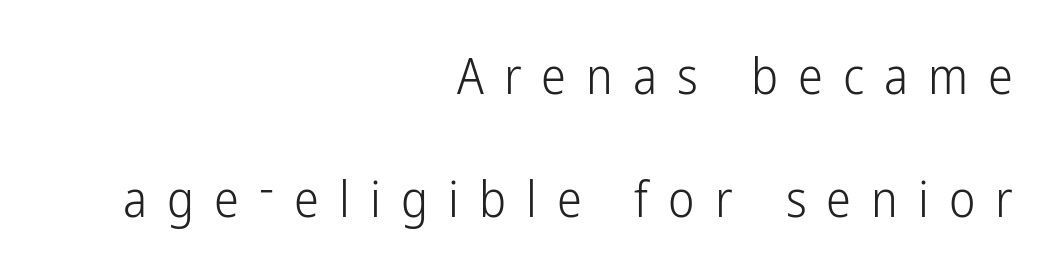
The tracking reads as deliberately expanded to a designer's eye. Each letter keeps its own natural width here, so spacing adapts to shape. The gap between lines stays unmarked. Grotesque or geometric, the face here clearly has no serifs. Line spacing here is loose.
